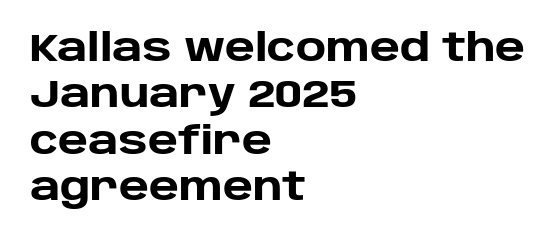
Does the type have serifs? No, each stem ends abruptly. The rendering keeps characters at their native spacing. Is the type bold? Yes — the strokes are clearly thick and heavy. Varying glyph widths throughout — classic text-font behaviour.
